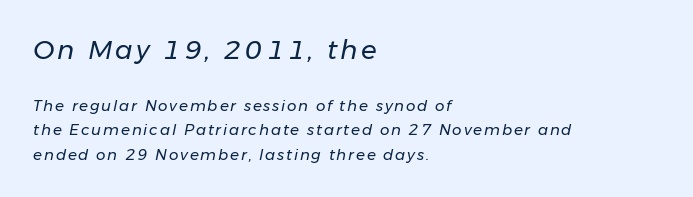
Q: Is the text bold? A: No.
Q: Is the text italic (slanted)? A: Yes, it leans right by about 11 degrees.
Q: Is the text underlined? A: No.
Q: How is the paragraph aligned? A: Left-aligned.
Q: Is the spacing between lines tight, normal or loose? A: Normal.
Q: Which block of text is set in a larger size, the first (top) or the second (bottom)? A: The first (top) one.
